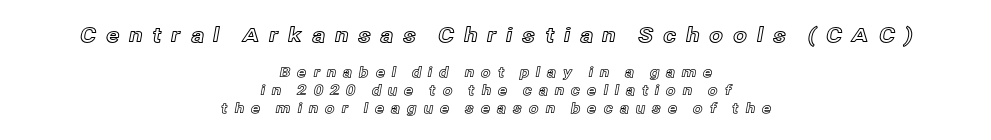
Q: Is the text italic (slanted)? A: Yes.
Q: Is the text underlined? A: No.
Q: How is the paragraph aligned? A: Centered.
Q: Is the spacing between letters normal or unusually wide? A: Unusually wide.
Q: Is the spacing between lines tight, normal or loose? A: Normal.
Q: Which block of text is set in a larger size, the first (top) or the second (bottom)? A: The first (top) one.
